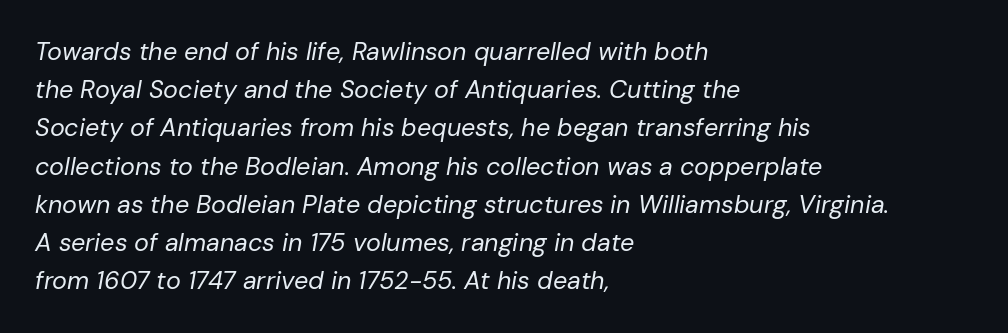
Students, note that the glyphs here touch the page at normal intervals. Stem width sits at or under what a default text font uses. If you drew a ruler down the left edge, every line would touch it. The lines sit at an ordinary, default distance from one another.
